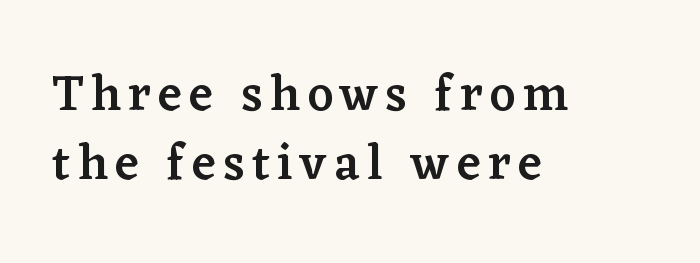
The passage shown stacks its lines at a standard gap. Is the block centered? No — it sits flush against the left margin. If you drew a line through each stem, it would be perfectly vertical. The rendering shows small feet on the letterforms — a serif design.
